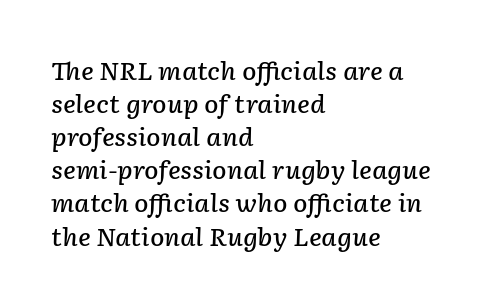
Honestly, the letter spacing is just normal — you wouldn't notice it. Notice how the stems are inclined rather than vertical — that's the hallmark of italics. Left-aligned paragraph, ragged on the right. Honestly, there is no underline to notice here at all.
